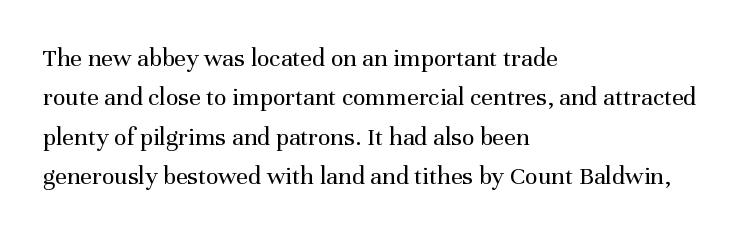
The image shows 26 px text type, upright; set left-aligned, normal line spacing (1.51x), normal letter spacing, not underlined.
